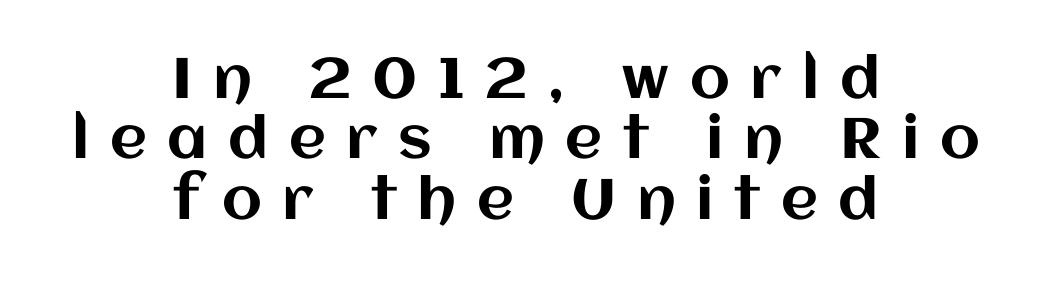
The image shows 57 px text type, upright; set centered, tight line spacing (1.06x), unusually wide letter spacing (+0.36 em), not underlined; medium stroke contrast and a large x-height.
